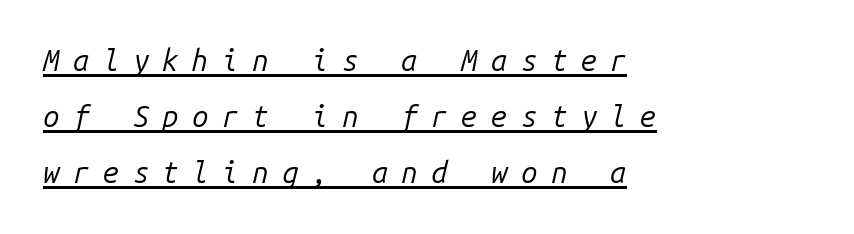
This sample is left-justified, so line endings fall wherever the words run out. Each letter, wide or thin by design, is forced into the same width here. Compared with typical body copy, the letter spacing here is much looser. Is the type slanted? Yes — the strokes lean at a clear angle. Is this a heavy cut? Hardly; it is regular or lighter.
